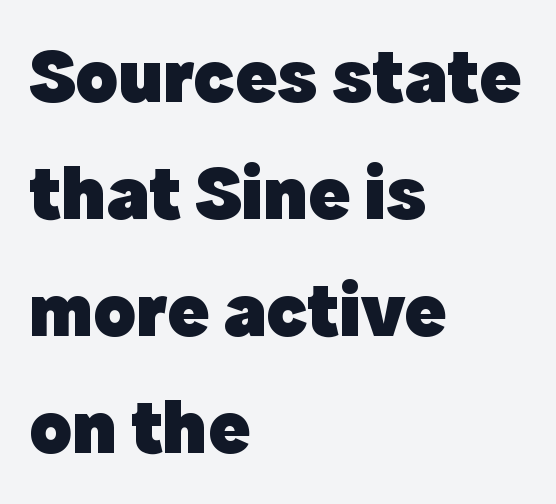
The image shows 78 px heavy sans-serif type, upright; set left-aligned, normal line spacing (1.5x), normal letter spacing, not underlined; a medium x-height.
